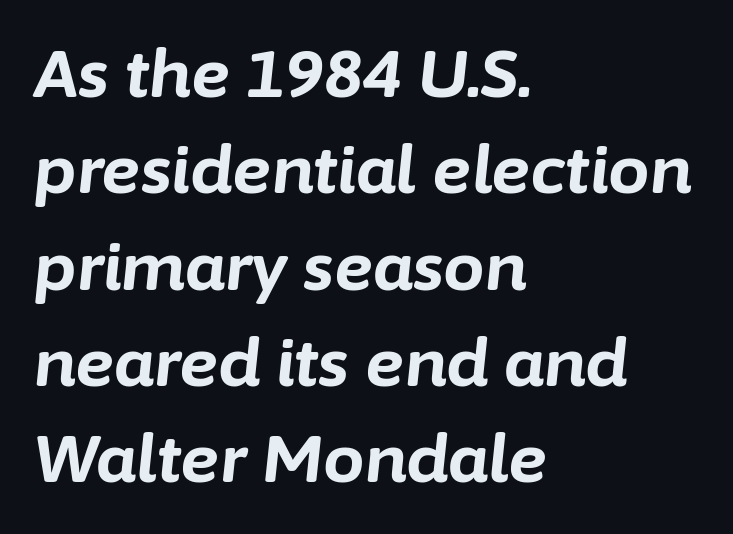
The image shows 66 px bold type, italic (leaning right); set left-aligned, normal line spacing (1.46x), normal letter spacing, not underlined; low stroke contrast and a medium x-height.
